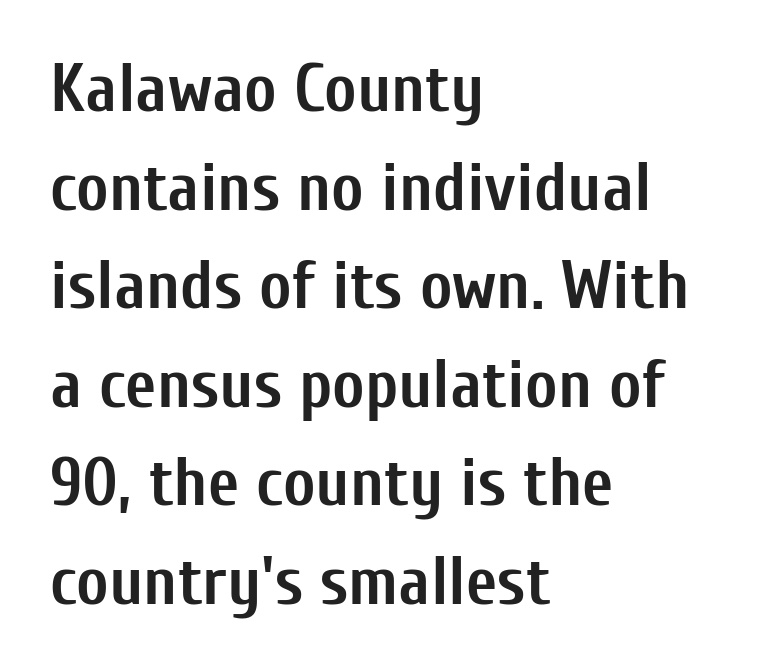
Q: Is the text bold? A: Yes.
Q: Is the text italic (slanted)? A: No, it is upright.
Q: Is the typeface a serif or a sans-serif typeface? A: Sans-serif.
Q: Is the text underlined? A: No.
Q: How is the paragraph aligned? A: Left-aligned.
Q: Is the spacing between letters normal or unusually wide? A: Normal.
Q: Is the spacing between lines tight, normal or loose? A: Normal.
Q: Width (condensed, normal, or wide)? A: Condensed.
Q: Stroke contrast? A: Low.
Q: x-height? A: Medium.
Q: Monospaced? A: No.
